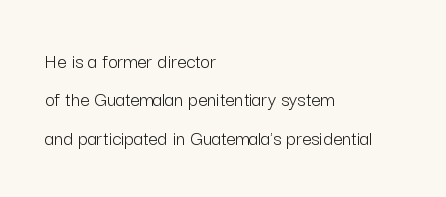
Every character sits straight up, as roman type does. Heaviness? Minimal to ordinary, like unemphasized prose. Default kerning and tracking; the words read as compact shapes. Compared with a centered layout, this one pins lines to the left instead. Letters rest on an invisible, unmarked baseline.
